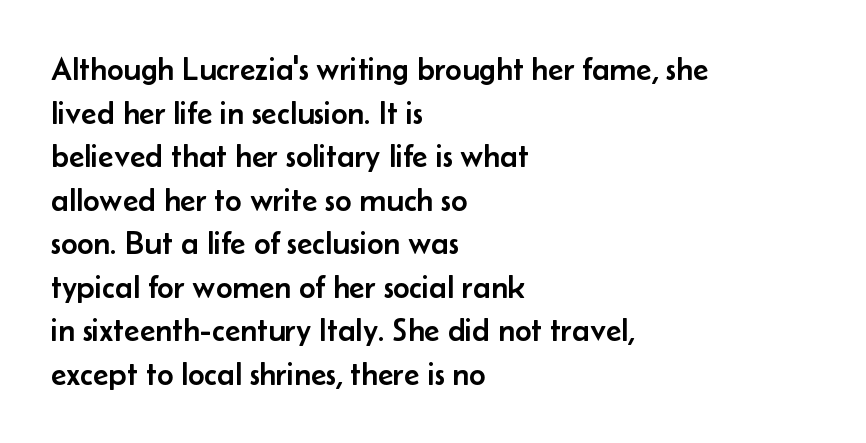
{"serif": "no", "italic": "no", "width": "normal", "stroke_contrast": "low", "x_height": "small", "monospaced": "no", "underline": "no", "align": "left", "line_spacing": "normal", "line_spacing_ratio": 1.36, "letter_spacing": "normal", "letter_spacing_em": 0.0, "glyph_px": 32}
